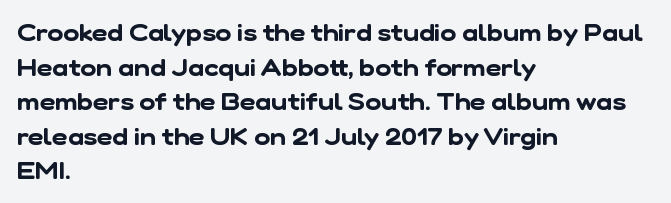
Q: Is the text underlined? A: No.
Q: How is the paragraph aligned? A: Left-aligned.
Q: Is the spacing between letters normal or unusually wide? A: Normal.
Q: Is the spacing between lines tight, normal or loose? A: Normal.
